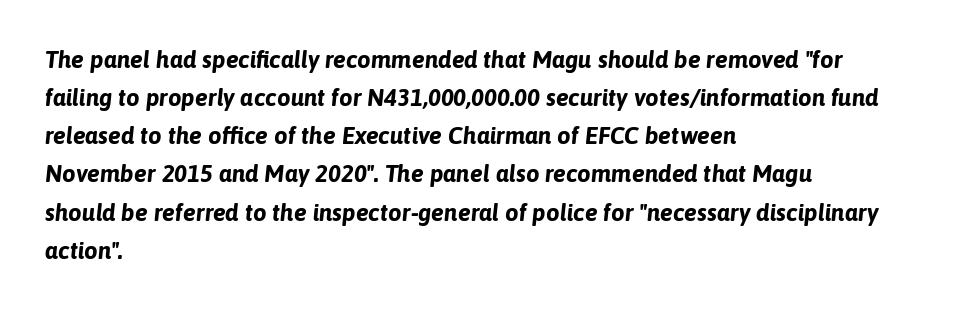
{"italic": "yes", "lean": "right", "slant_degrees": 6, "bold": "yes", "underline": "no", "align": "left", "line_spacing": "normal", "line_spacing_ratio": 1.59, "letter_spacing": "normal", "letter_spacing_em": 0.0, "glyph_px": 24}
